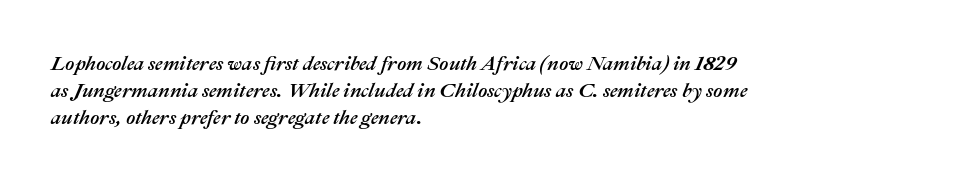
The paragraph shown leans on its left margin. Nothing unusual about the tracking: characters are spaced as the font intends. Honestly, there is no underline to notice here at all. Characters are canted at an angle relative to the baseline's perpendicular.
